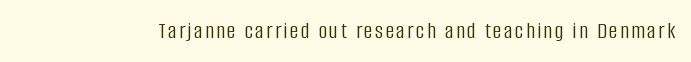
{"italic": "no", "bold": "no", "underline": "no", "glyph_px": 24}
